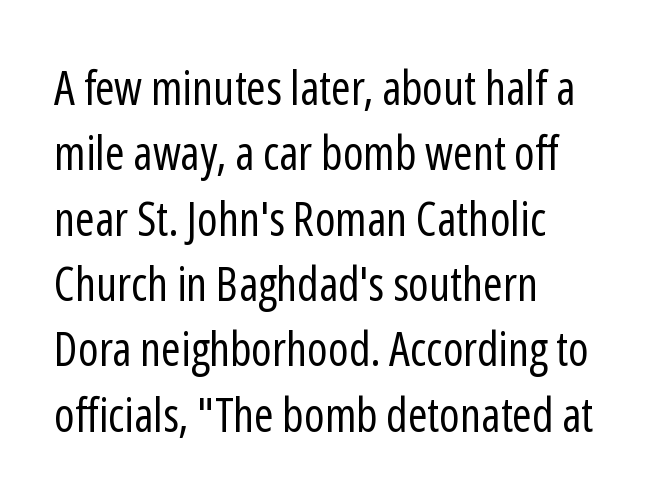
The image shows 47 px regular-weight, condensed sans-serif type, upright; set left-aligned, normal line spacing (1.39x), normal letter spacing, not underlined; low stroke contrast and a medium x-height.
